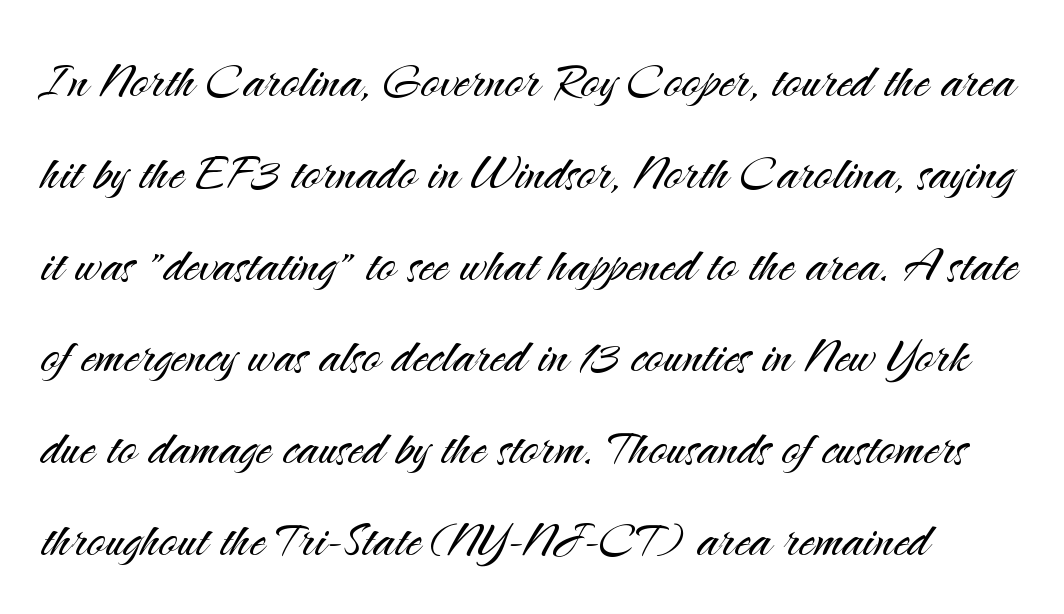
The line texture is even and compact thanks to regular tracking. The baseline area is clear. This is sans-serif lettering, the kind often seen on screens and signage. Stems and bowls with no extra thickness — not bold. Reading down the column, the eye jumps a familiar distance to each next line.
